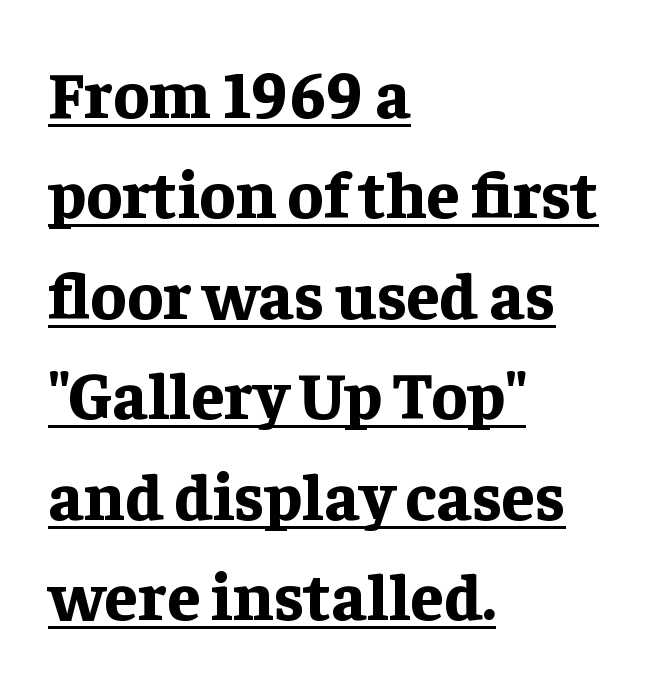
{"serif": "yes", "italic": "no", "bold": "yes", "weight": "bold", "width": "normal", "stroke_contrast": "low", "x_height": "medium", "monospaced": "no", "underline": "yes", "align": "left", "line_spacing": "normal", "line_spacing_ratio": 1.5, "letter_spacing": "normal", "letter_spacing_em": 0.0, "glyph_px": 67}
